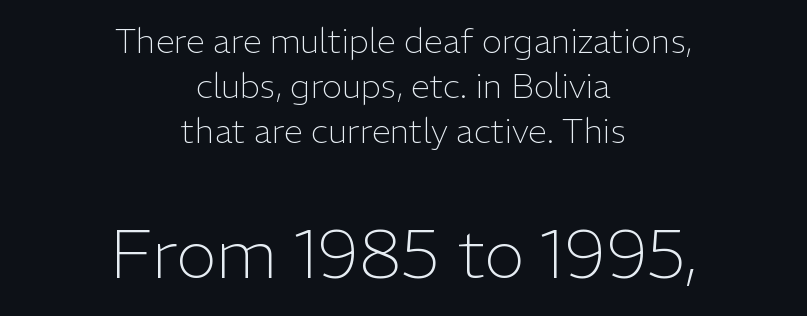
{"serif": "no", "italic": "no", "bold": "no", "weight": "light", "width": "normal", "stroke_contrast": "low", "x_height": "medium", "monospaced": "no", "underline": "no", "align": "center", "line_spacing": "normal", "line_spacing_ratio": 1.33, "letter_spacing": "normal", "letter_spacing_em": 0.0, "larger_block": "second", "size_ratio": 2.03, "glyph_px": 69}
